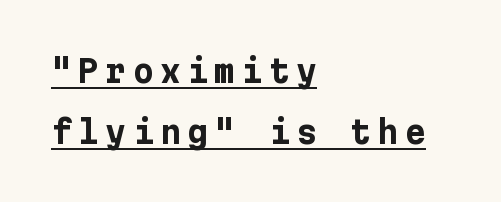
The image shows 32 px bold sans-serif type, upright; set left-aligned, loose line spacing (1.9x), unusually wide letter spacing (+0.2 em), underlined; low stroke contrast and a medium x-height.
